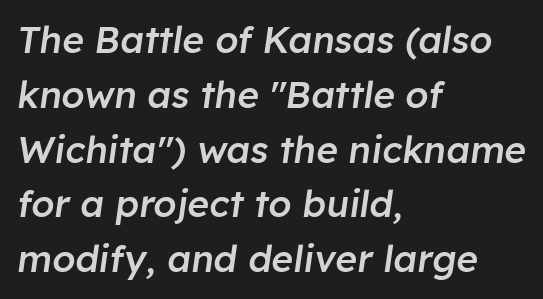
{"italic": "yes", "lean": "right", "slant_degrees": 8, "bold": "semi", "weight": "semibold", "width": "normal", "stroke_contrast": "low", "x_height": "medium", "monospaced": "no", "underline": "no", "align": "left", "line_spacing": "normal", "line_spacing_ratio": 1.48, "letter_spacing": "normal", "letter_spacing_em": 0.0, "glyph_px": 37}
